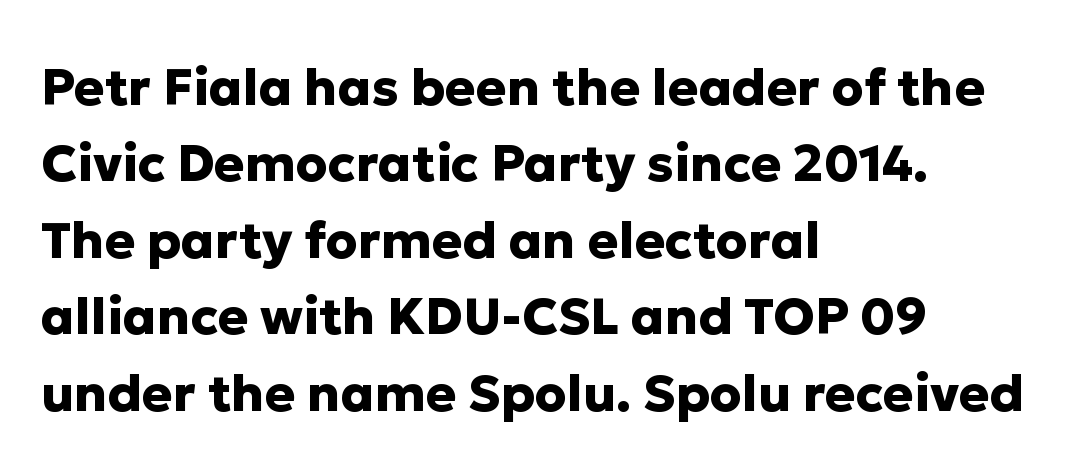
Q: Is the text bold? A: Yes.
Q: Is the text italic (slanted)? A: No, it is upright.
Q: Is the typeface a serif or a sans-serif typeface? A: Sans-serif.
Q: Is the text underlined? A: No.
Q: How is the paragraph aligned? A: Left-aligned.
Q: Is the spacing between letters normal or unusually wide? A: Normal.
Q: Is the spacing between lines tight, normal or loose? A: Normal.
Q: Width (condensed, normal, or wide)? A: Normal.
Q: Stroke contrast? A: Low.
Q: x-height? A: Medium.
Q: Monospaced? A: No.
